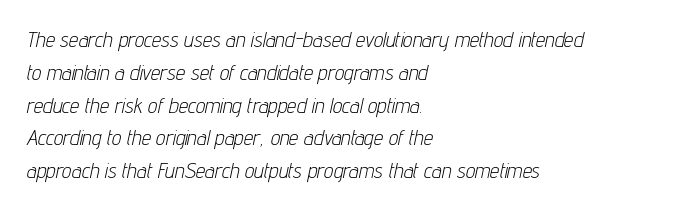
These glyphs show unthickened strokes, regular width or finer. Slant detected: the letters are inclined. Any mark beneath the type? The region is blank. Vertical spacing — default. A student would call this left alignment; a typographer would say flush left, rag right. Here the glyphs are tracked normally, forming tight word shapes.
